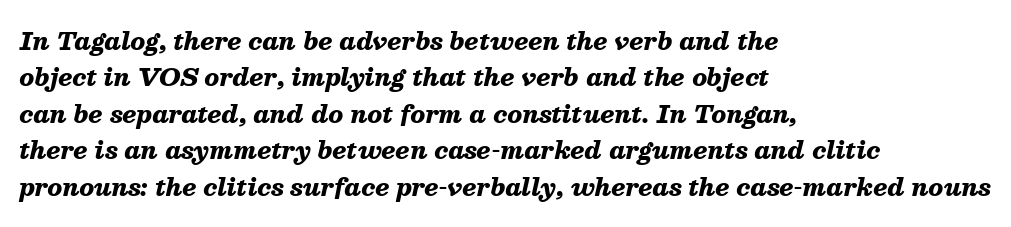
Q: Is the text bold? A: Yes.
Q: Is the text italic (slanted)? A: Yes, it leans right by about 13 degrees.
Q: Is the text underlined? A: No.
Q: How is the paragraph aligned? A: Left-aligned.
Q: Is the spacing between letters normal or unusually wide? A: Normal.
Q: Is the spacing between lines tight, normal or loose? A: Normal.
